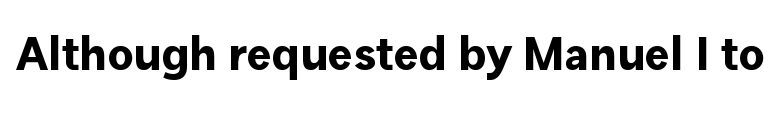
Q: Is the text bold? A: Yes.
Q: Is the text italic (slanted)? A: No, it is upright.
Q: Is the typeface a serif or a sans-serif typeface? A: Sans-serif.
Q: Is the text underlined? A: No.
Q: Is the spacing between letters normal or unusually wide? A: Normal.
Q: Width (condensed, normal, or wide)? A: Normal.
Q: Stroke contrast? A: Low.
Q: x-height? A: Medium.
Q: Monospaced? A: No.
